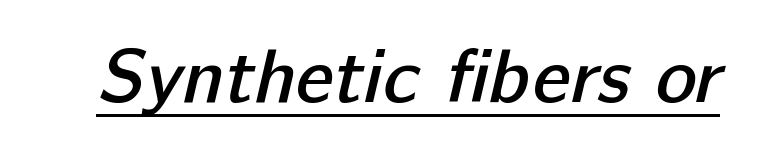
The image shows 77 px semibold sans-serif type; set normal letter spacing, underlined; low stroke contrast and a medium x-height.
